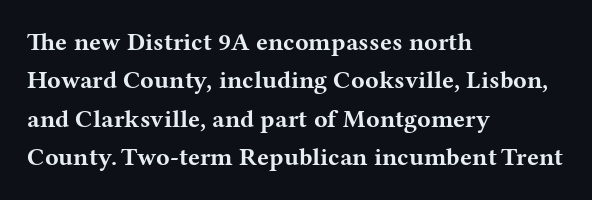
Q: Is the text bold? A: Yes.
Q: Is the text italic (slanted)? A: No, it is upright.
Q: Is the text underlined? A: No.
Q: How is the paragraph aligned? A: Left-aligned.
Q: Is the spacing between letters normal or unusually wide? A: Normal.
Q: Is the spacing between lines tight, normal or loose? A: Normal.
